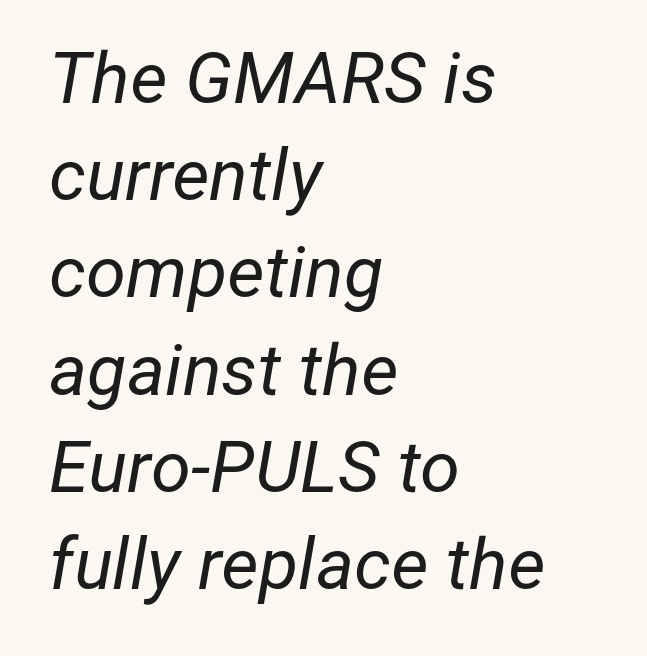
The image shows 72 px regular-weight type, italic (leaning right); set left-aligned, normal line spacing (1.35x), normal letter spacing, not underlined; low stroke contrast and a medium x-height.
